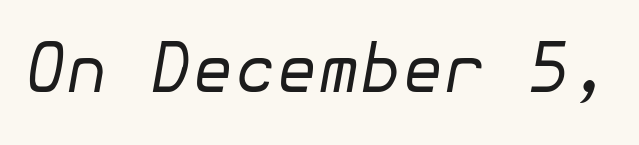
Q: Is the text bold? A: No.
Q: Is the text italic (slanted)? A: Yes, it leans right by about 10 degrees.
Q: Is the text underlined? A: No.
Q: Is the spacing between letters normal or unusually wide? A: Normal.
Q: Width (condensed, normal, or wide)? A: Normal.
Q: Stroke contrast? A: Low.
Q: x-height? A: Medium.
